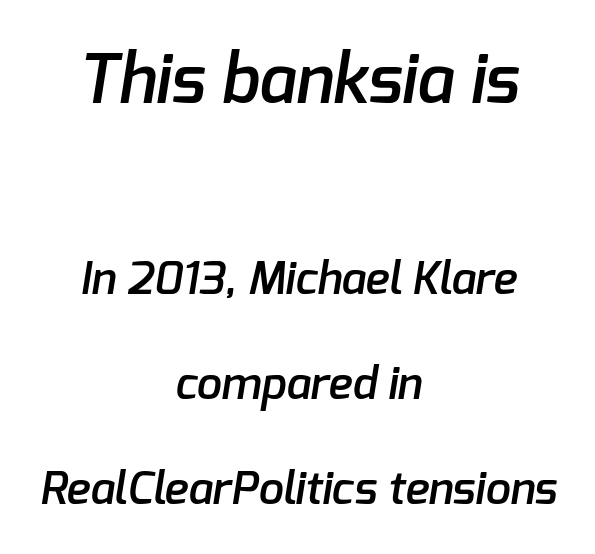
{"serif": "no", "bold": "semi", "weight": "semibold", "width": "normal", "stroke_contrast": "low", "x_height": "medium", "monospaced": "no", "underline": "no", "align": "center", "line_spacing": "loose", "line_spacing_ratio": 2.34, "letter_spacing": "normal", "letter_spacing_em": 0.0, "larger_block": "first", "size_ratio": 1.51, "glyph_px": 68}
